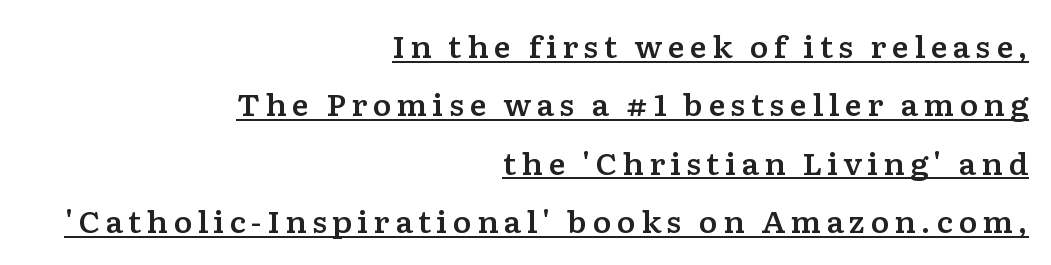
The image shows 29 px wide serif type, upright; set right-aligned, loose line spacing (2.01x), underlined; low stroke contrast and a medium x-height.
